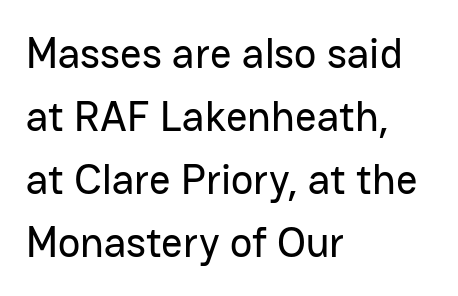
Do the characters align in a grid? No, the font is proportional. Letterform terminals end flat and unadorned throughout the passage. Tracking here is standard; glyphs follow each other at the usual distance. The glyphs are unaccompanied by any horizontal stroke below them.
